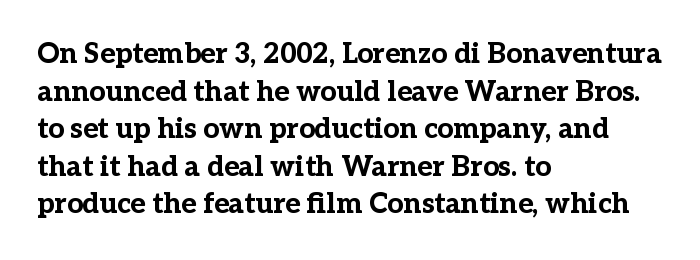
Heavy, bold letterforms. What's the leading like? Ordinary, nothing unusual. Check under the words: just untouched page. The lettering holds an erect, upright posture throughout.
